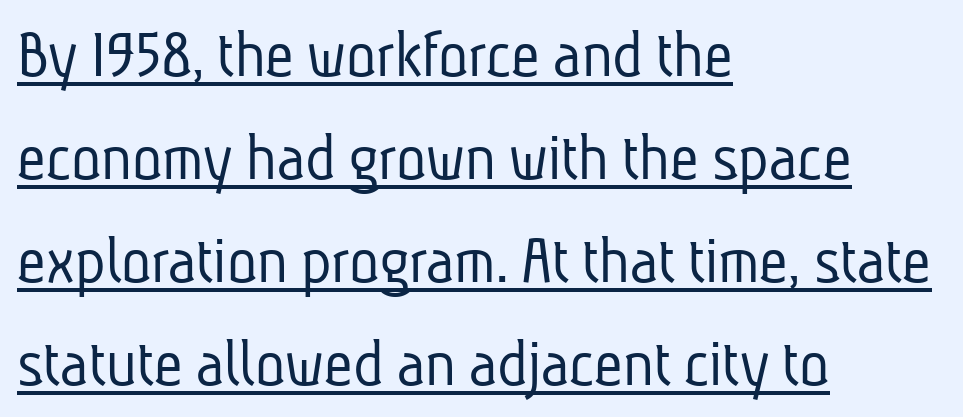
{"serif": "no", "bold": "no", "weight": "light", "width": "condensed", "stroke_contrast": "low", "x_height": "medium", "monospaced": "no", "underline": "yes", "align": "left", "line_spacing": "normal", "line_spacing_ratio": 1.47, "letter_spacing": "normal", "letter_spacing_em": 0.0, "glyph_px": 70}
